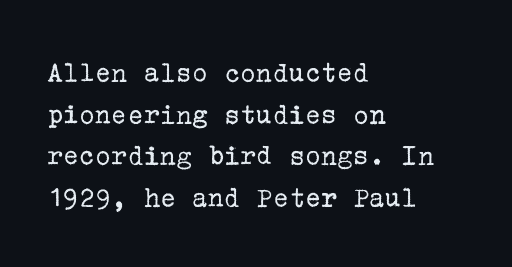
{"serif": "yes", "italic": "no", "bold": "no", "weight": "regular", "width": "normal", "stroke_contrast": "low", "x_height": "medium", "underline": "no", "align": "left", "line_spacing": "normal", "line_spacing_ratio": 1.39, "letter_spacing": "normal", "letter_spacing_em": 0.0, "glyph_px": 30}
